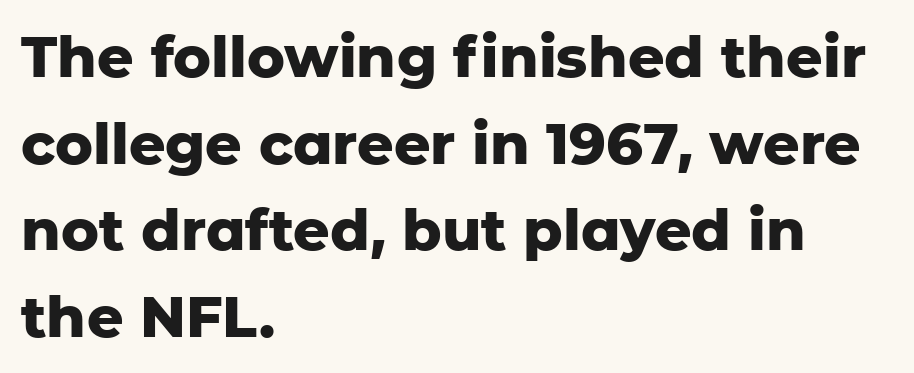
{"serif": "no", "italic": "no", "bold": "yes", "weight": "heavy", "width": "normal", "stroke_contrast": "low", "x_height": "medium", "monospaced": "no", "underline": "no", "align": "left", "line_spacing": "normal", "line_spacing_ratio": 1.52, "letter_spacing": "normal", "letter_spacing_em": 0.0, "glyph_px": 57}
